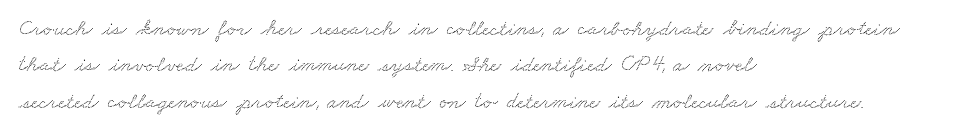
The image shows 23 px text type; set left-aligned, normal line spacing (1.58x), normal letter spacing, not underlined.
